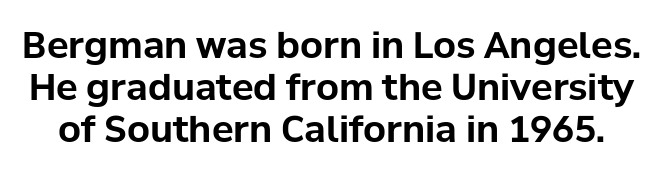
The image shows 36 px bold sans-serif type, upright; set line spacing 1.16x, normal letter spacing, not underlined; low stroke contrast and a medium x-height.
